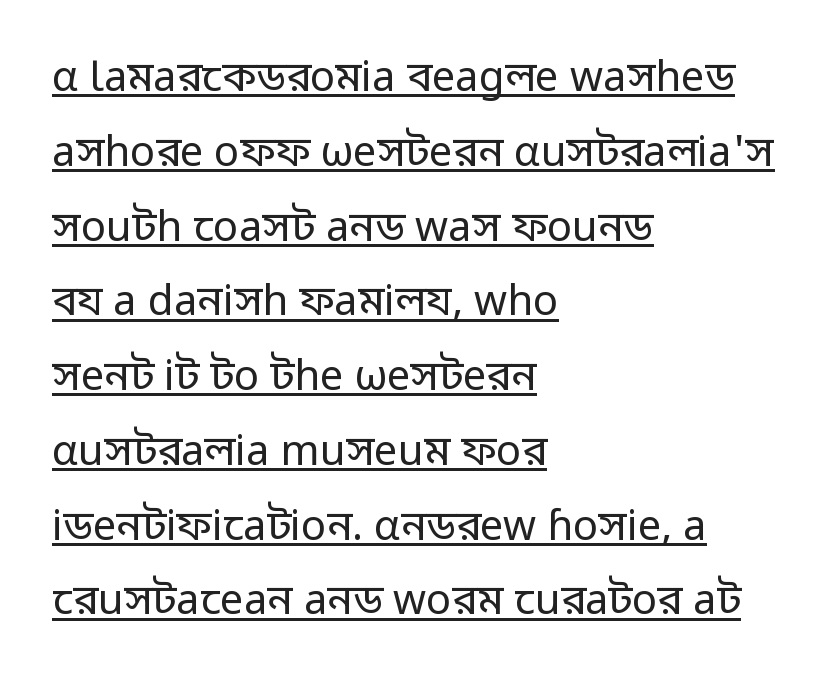
Do the characters align in a grid? No, the font is proportional. Decoration check: the copy is underlined. Notice how the passage keeps a crisp vertical edge on the left only. Weight: in the light-to-regular range. Each letter's strokes conclude bluntly, with no projecting serifs.
